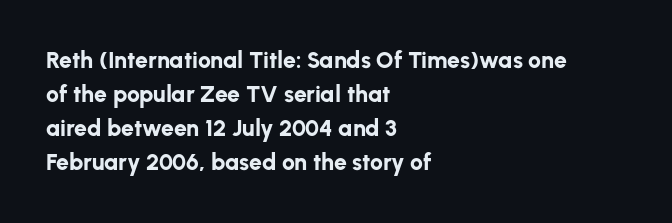
Q: Is the text bold? A: Yes.
Q: Is the text italic (slanted)? A: No, it is upright.
Q: Is the text underlined? A: No.
Q: How is the paragraph aligned? A: Left-aligned.
Q: Is the spacing between letters normal or unusually wide? A: Normal.
Q: Is the spacing between lines tight, normal or loose? A: Normal.
